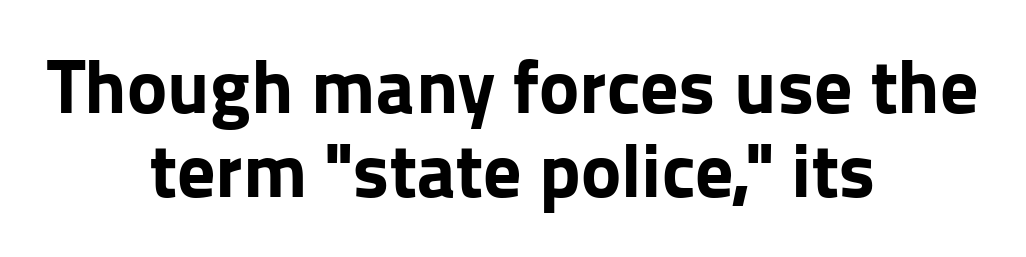
Q: Is the text bold? A: Yes.
Q: Is the text italic (slanted)? A: No, it is upright.
Q: Is the typeface a serif or a sans-serif typeface? A: Sans-serif.
Q: Is the text underlined? A: No.
Q: How is the paragraph aligned? A: Centered.
Q: Is the spacing between letters normal or unusually wide? A: Normal.
Q: Is the spacing between lines tight, normal or loose? A: Tight.
Q: Width (condensed, normal, or wide)? A: Normal.
Q: Stroke contrast? A: Low.
Q: x-height? A: Medium.
Q: Monospaced? A: No.
